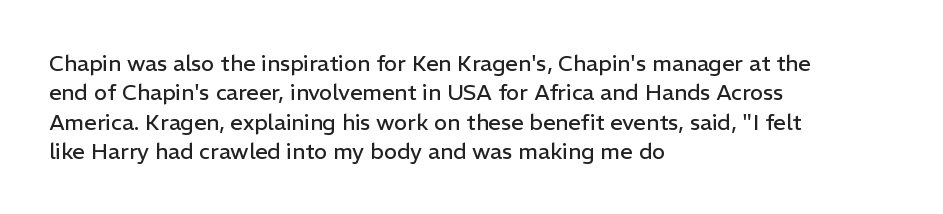
Caption: face not bold, strokes unweighted. Whoever set this chose a conventional vertical rhythm. This sample uses plain, unmodified letter spacing. The lettering stays uniformly vertical, giving the passage a roman look. Rule under the text: the space is simply empty.
